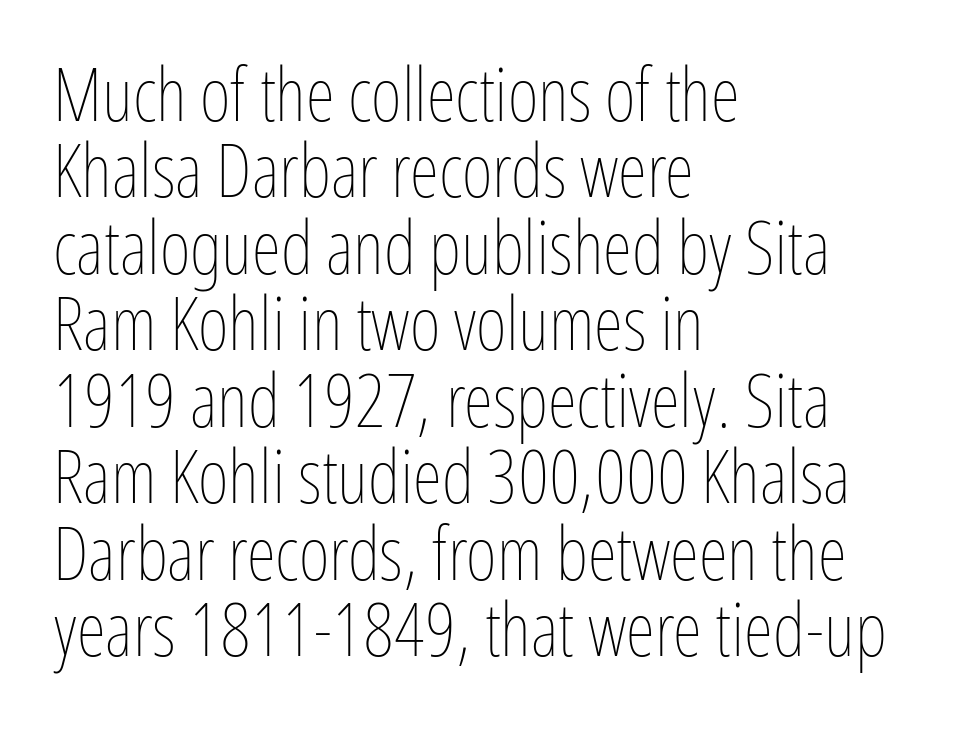
The image shows 75 px thin, condensed type, upright; set left-aligned, tight line spacing (1.02x), normal letter spacing, not underlined; low stroke contrast and a medium x-height.
